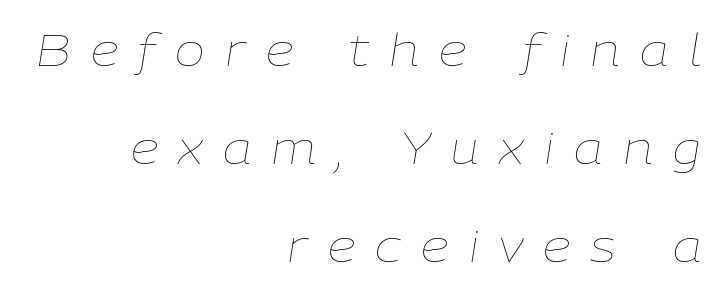
The image shows 45 px thin type, italic (leaning right); set right-aligned, loose line spacing (2.18x), unusually wide letter spacing (+0.45 em), not underlined; low stroke contrast and a medium x-height.
